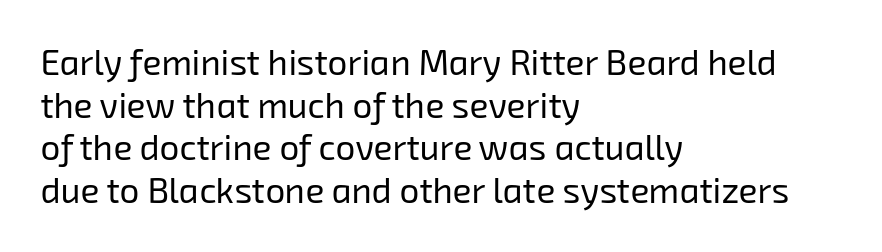
{"serif": "no", "bold": "no", "weight": "regular", "width": "normal", "stroke_contrast": "low", "x_height": "medium", "monospaced": "no", "underline": "no", "align": "left", "line_spacing_ratio": 1.22, "letter_spacing": "normal", "letter_spacing_em": 0.0, "glyph_px": 35}
